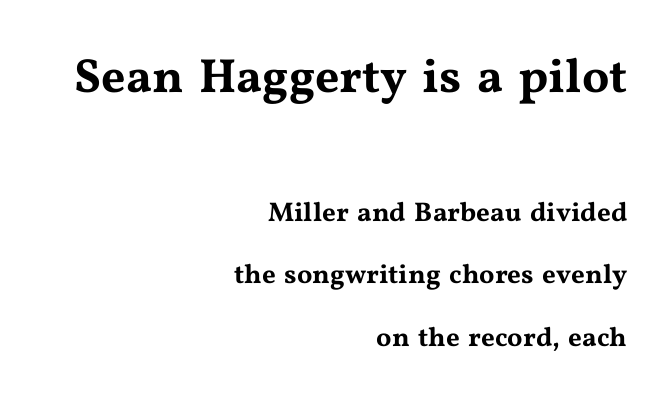
The image shows 48 px wide serif type, upright; set right-aligned, loose line spacing (2.32x), normal letter spacing, not underlined; the first (top) block is 1.78x larger; medium stroke contrast and a medium x-height.
